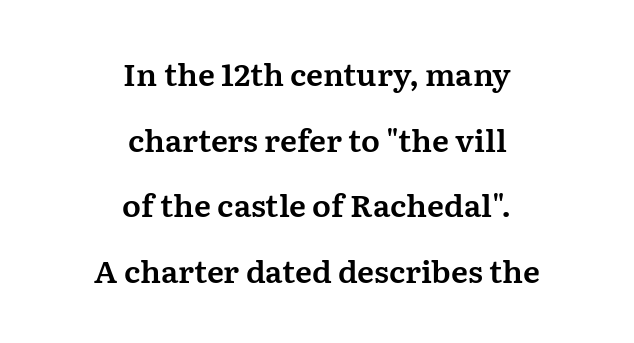
Horizontally, the lines are justified to the midpoint only. The zone under the glyphs is completely vacant. Compared with typical paragraphs, the rows here are farther apart. A serif font was chosen for this passage.
